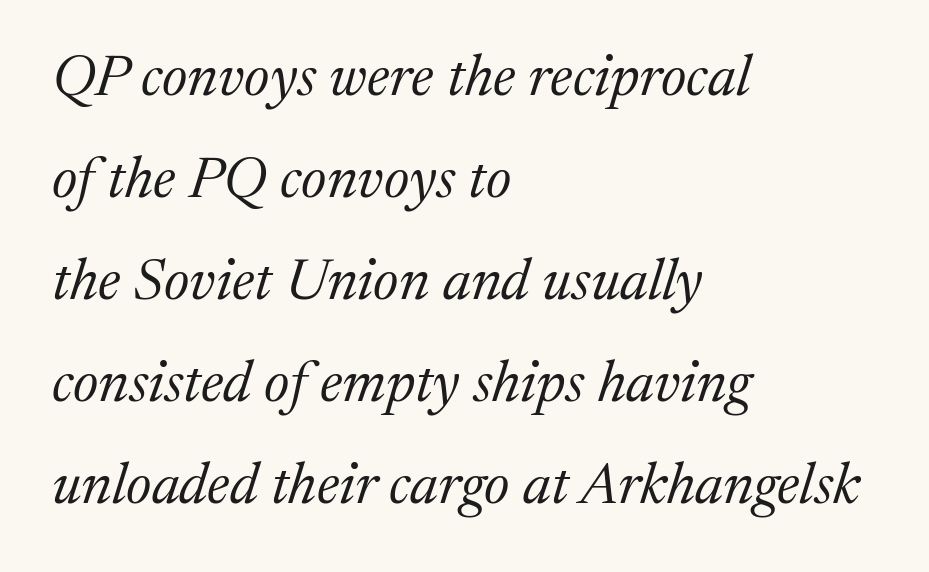
The text was rendered using a seriffed face with decorative stroke endings. Inter-character spacing is left at the font's built-in metrics. Nothing heavy about these letters — not bold at all. Underlining? Definitely not there. The whole block is typeset with a tilt. Is this a fixed-width face? No — the glyphs have proportional, varying widths.
